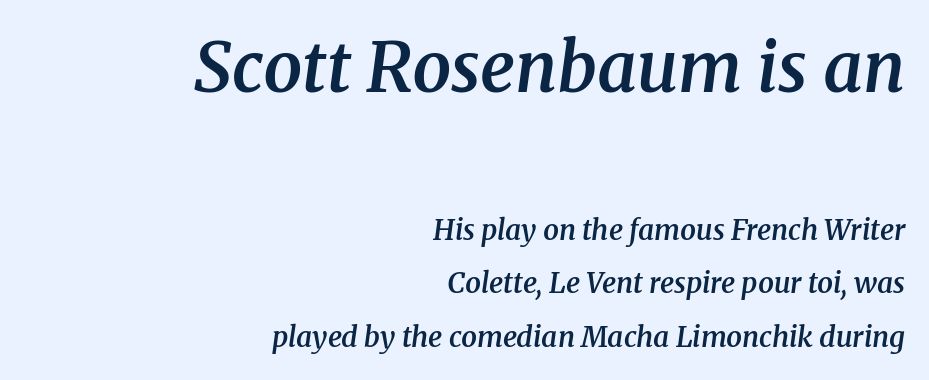
{"serif": "yes", "italic": "yes", "lean": "right", "slant_degrees": 8, "bold": "semi", "weight": "semibold", "width": "normal", "stroke_contrast": "medium", "x_height": "medium", "monospaced": "no", "underline": "no", "align": "right", "line_spacing": "loose", "line_spacing_ratio": 1.92, "letter_spacing": "normal", "letter_spacing_em": 0.0, "larger_block": "first", "size_ratio": 2.46, "glyph_px": 69}
